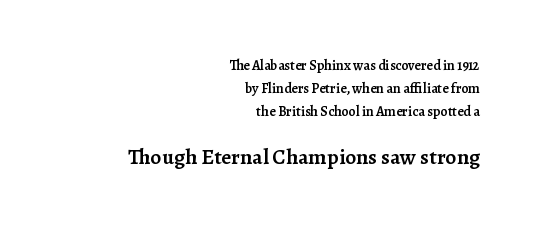
{"italic": "no", "bold": "semi", "underline": "no", "align": "right", "line_spacing": "normal", "line_spacing_ratio": 1.63, "letter_spacing": "normal", "letter_spacing_em": 0.0, "larger_block": "second", "size_ratio": 1.57, "glyph_px": 22}
